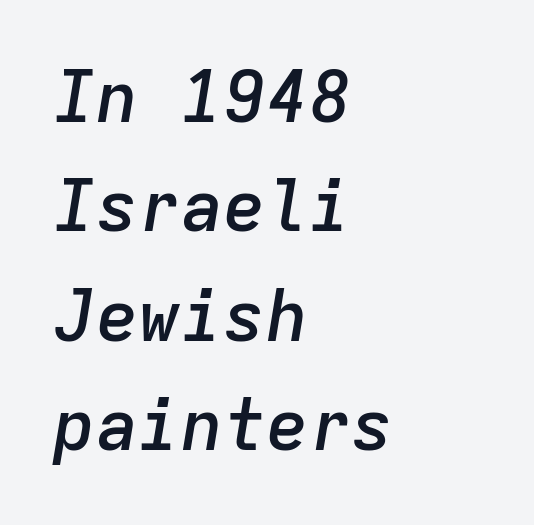
Q: Is the text bold? A: Semi-bold.
Q: Is the text italic (slanted)? A: Yes, it leans right by about 9 degrees.
Q: Is the text underlined? A: No.
Q: How is the paragraph aligned? A: Left-aligned.
Q: Is the spacing between letters normal or unusually wide? A: Normal.
Q: Is the spacing between lines tight, normal or loose? A: Normal.
Q: Width (condensed, normal, or wide)? A: Normal.
Q: Stroke contrast? A: Low.
Q: x-height? A: Medium.
Q: Monospaced? A: Yes.
